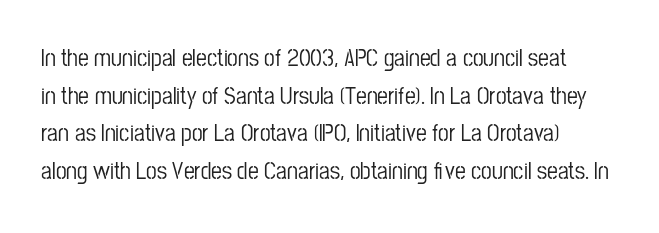
Students, observe: this is what conventionally led text looks like. When letters stand straight like this, we call the style roman or upright. Horizontally, the lines are justified to the leading edge only. The type is set solid horizontally, with unmodified tracking. The baseline area is clear.
